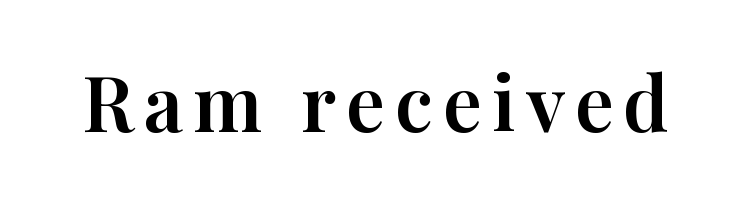
Q: Is the text italic (slanted)? A: No, it is upright.
Q: Is the typeface a serif or a sans-serif typeface? A: Serif.
Q: Is the text underlined? A: No.
Q: Width (condensed, normal, or wide)? A: Normal.
Q: Stroke contrast? A: High.
Q: x-height? A: Medium.
Q: Monospaced? A: No.
